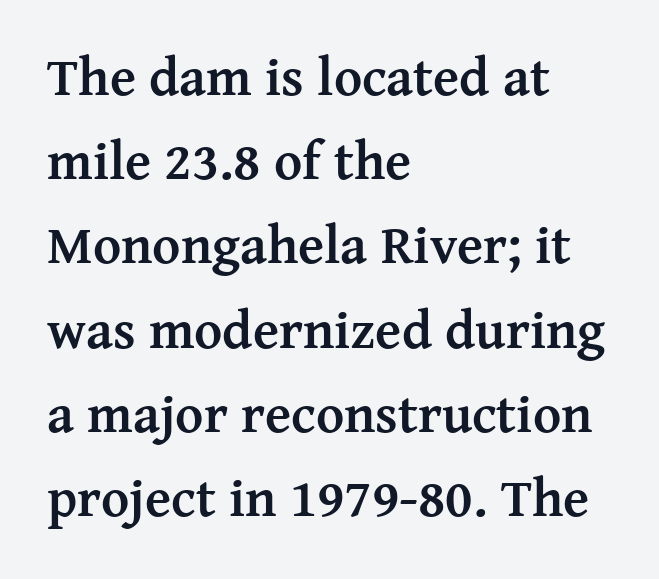
{"serif": "yes", "italic": "no", "bold": "yes", "weight": "semibold", "width": "normal", "stroke_contrast": "medium", "x_height": "medium", "monospaced": "no", "underline": "no", "align": "left", "line_spacing": "normal", "line_spacing_ratio": 1.56, "letter_spacing": "normal", "letter_spacing_em": 0.0, "glyph_px": 54}
